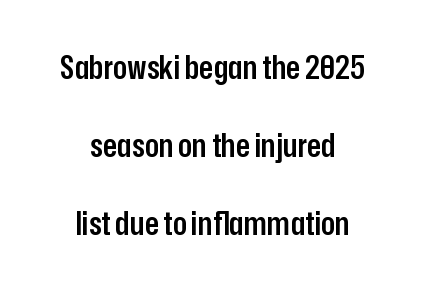
These lines are centered, leaving both edges ragged. Underlining? Definitely not there. Moderately thickened strokes mark this as semibold type. The axis of the letterforms is exactly vertical.
